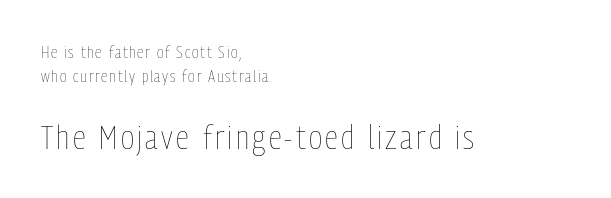
The image shows 34 px thin, condensed type, upright; set left-aligned, normal line spacing (1.4x), not underlined; the second (bottom) block is 2.0x larger; low stroke contrast and a medium x-height.
